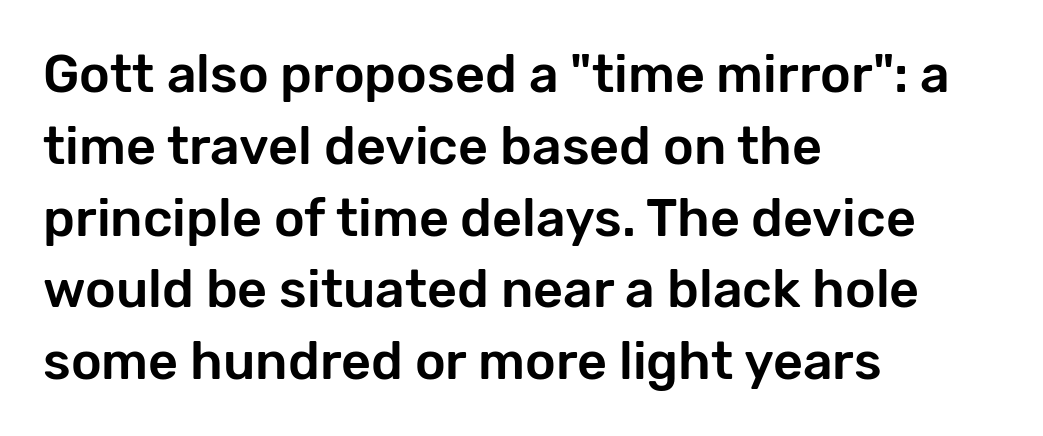
{"serif": "no", "italic": "no", "width": "normal", "stroke_contrast": "low", "x_height": "medium", "monospaced": "no", "underline": "no", "align": "left", "line_spacing": "normal", "line_spacing_ratio": 1.38, "letter_spacing": "normal", "letter_spacing_em": 0.0, "glyph_px": 52}
